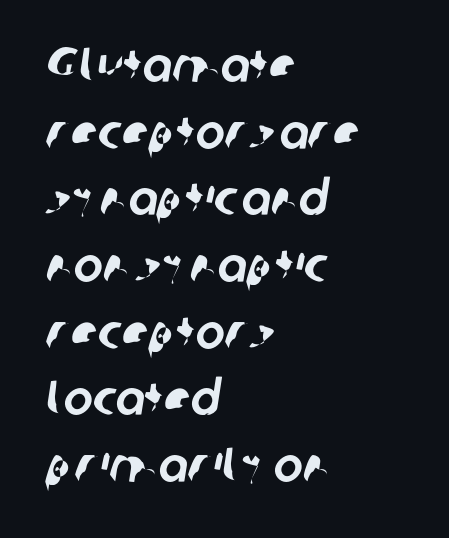
Q: Is the typeface a serif or a sans-serif typeface? A: Sans-serif.
Q: Is the text underlined? A: No.
Q: How is the paragraph aligned? A: Left-aligned.
Q: Is the spacing between letters normal or unusually wide? A: Normal.
Q: Is the spacing between lines tight, normal or loose? A: Normal.
Q: Width (condensed, normal, or wide)? A: Normal.
Q: Stroke contrast? A: Low.
Q: x-height? A: Medium.
Q: Monospaced? A: No.
